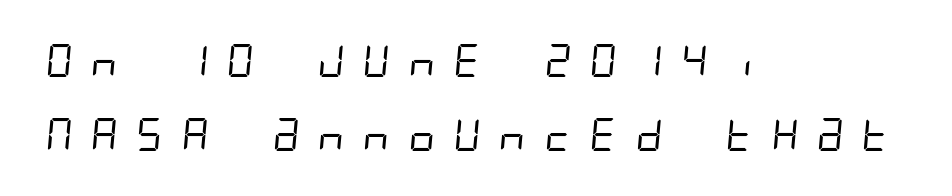
Words float on clear page, feet unadorned. The passage shown is typeset with a sans-serif family. Compared with a typical body face, this is equally light or lighter still. The designer dialed line spacing up above the default.
